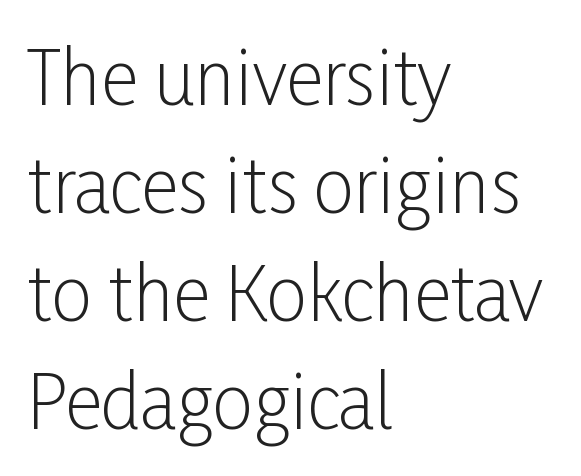
Q: Is the text bold? A: No.
Q: Is the text italic (slanted)? A: No, it is upright.
Q: Is the typeface a serif or a sans-serif typeface? A: Sans-serif.
Q: Is the text underlined? A: No.
Q: How is the paragraph aligned? A: Left-aligned.
Q: Is the spacing between letters normal or unusually wide? A: Normal.
Q: Is the spacing between lines tight, normal or loose? A: Normal.
Q: Width (condensed, normal, or wide)? A: Condensed.
Q: Stroke contrast? A: Low.
Q: x-height? A: Medium.
Q: Monospaced? A: No.
